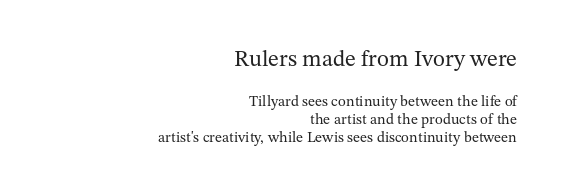
{"italic": "no", "bold": "no", "underline": "no", "align": "right", "line_spacing_ratio": 1.2, "letter_spacing": "normal", "letter_spacing_em": 0.0, "larger_block": "first", "size_ratio": 1.53, "glyph_px": 23}
